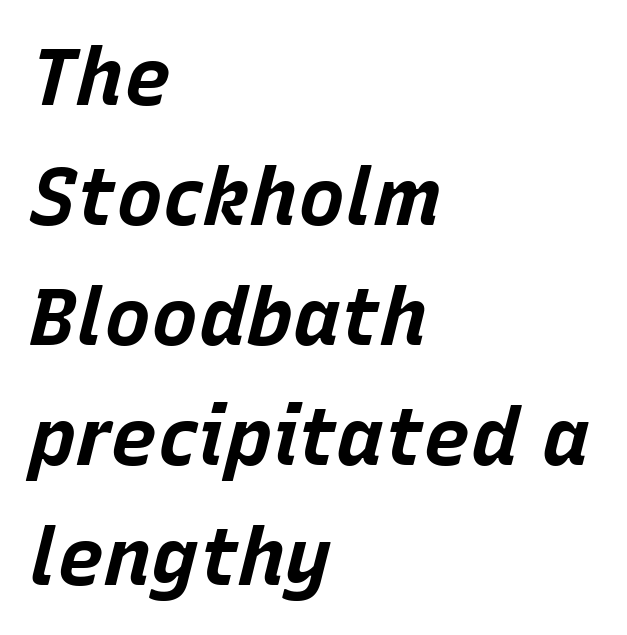
The image shows 79 px bold type, italic (leaning right); set left-aligned, normal line spacing (1.52x), normal letter spacing, not underlined; low stroke contrast and a large x-height.
